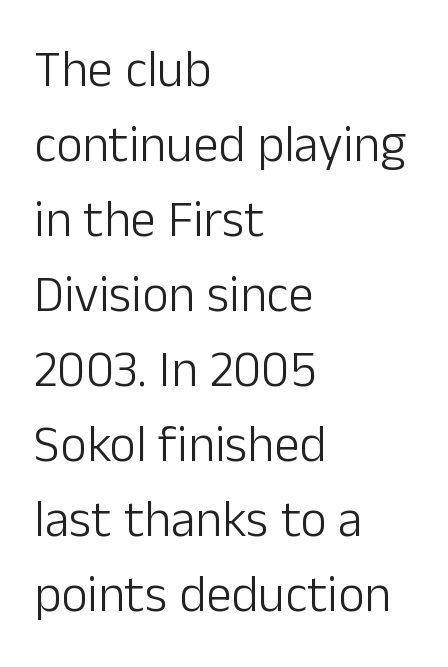
Casual observation: everything's shoved over to the left. Classification — sans serif. Interline gaps are of average width in this sample. Is the type heavy? It reads as light-to-regular instead.
